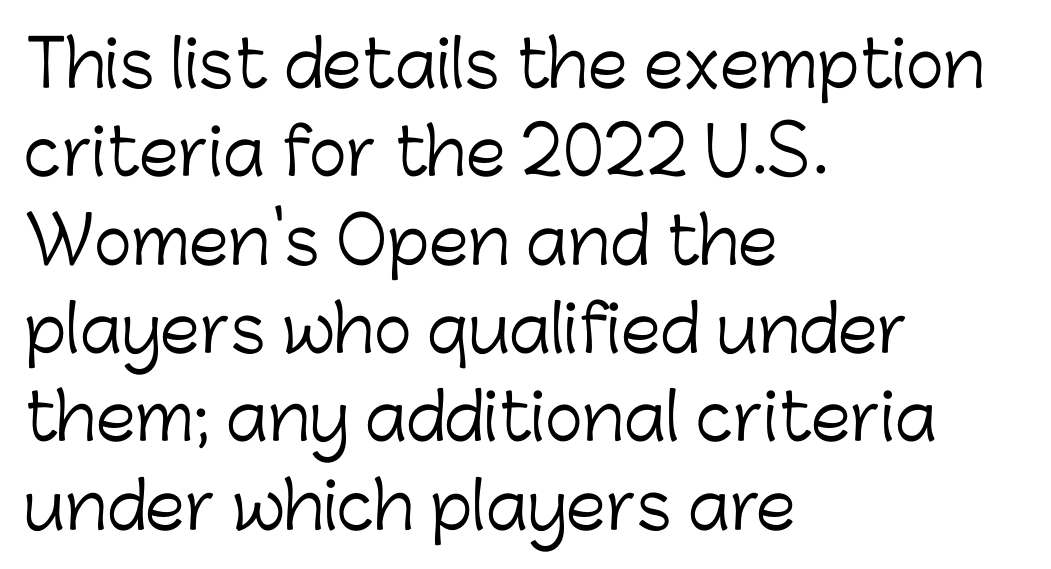
Upright lettering throughout. Check where the strokes stop: nothing finishes them off — pure sans. Notice how descenders clear the ascenders below comfortably — that's standard leading. The foot of each line stays bare and open. You could not count columns in this text — the font is proportionally spaced. Spacing between characters is what you'd get straight out of the box.
